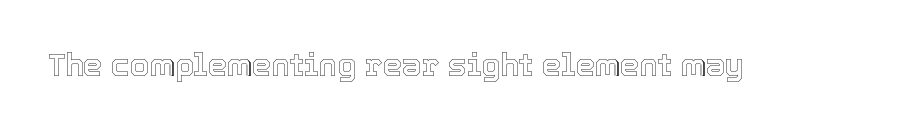
Q: Is the text italic (slanted)? A: No, it is upright.
Q: Is the text underlined? A: No.
Q: Is the spacing between letters normal or unusually wide? A: Normal.
Q: Width (condensed, normal, or wide)? A: Normal.
Q: x-height? A: Medium.
Q: Monospaced? A: No.
